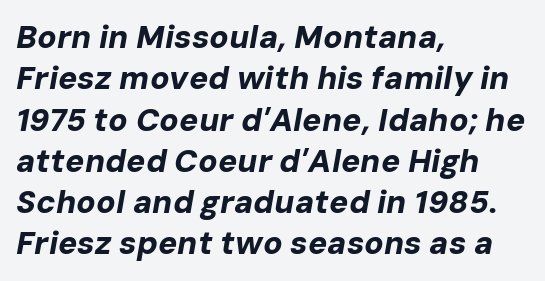
{"italic": "yes", "lean": "right", "slant_degrees": 10, "bold": "yes", "weight": "bold", "width": "normal", "stroke_contrast": "low", "x_height": "medium", "monospaced": "no", "underline": "no", "align": "left", "line_spacing": "normal", "line_spacing_ratio": 1.29, "letter_spacing": "normal", "letter_spacing_em": 0.0, "glyph_px": 32}
